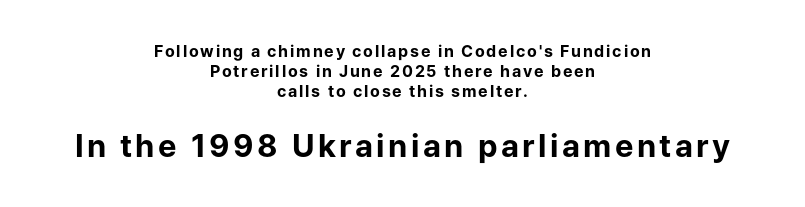
The image shows 31 px bold sans-serif type, upright; set centered, normal line spacing (1.26x), not underlined; the second (bottom) block is 1.94x larger; low stroke contrast and a medium x-height.
